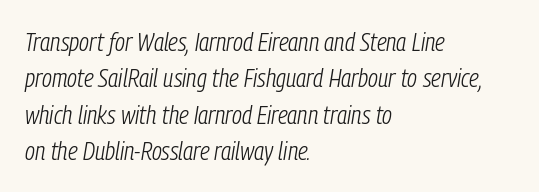
Q: Is the text bold? A: No.
Q: Is the text italic (slanted)? A: Yes, it leans right by about 9 degrees.
Q: Is the text underlined? A: No.
Q: How is the paragraph aligned? A: Left-aligned.
Q: Is the spacing between letters normal or unusually wide? A: Normal.
Q: Is the spacing between lines tight, normal or loose? A: Normal.
